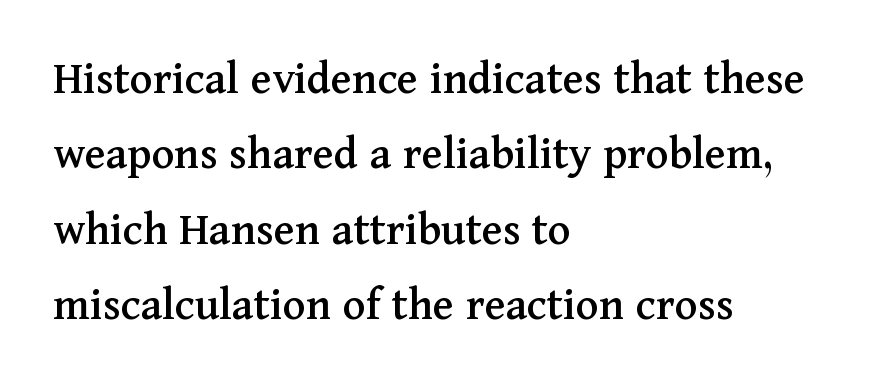
The image shows 48 px serif type, upright; set left-aligned, normal line spacing (1.57x), normal letter spacing, not underlined; medium stroke contrast and a medium x-height.
